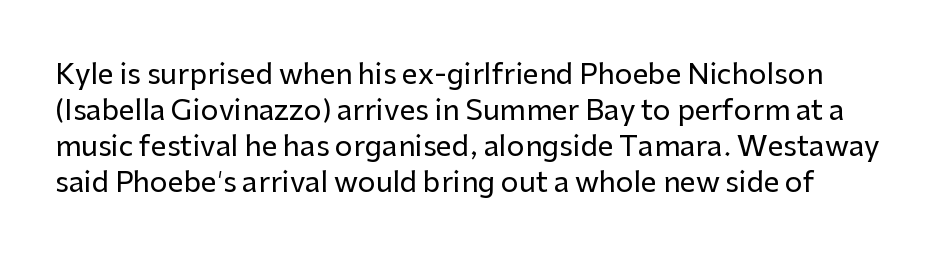
{"serif": "no", "italic": "no", "width": "normal", "stroke_contrast": "low", "x_height": "medium", "monospaced": "no", "underline": "no", "line_spacing": "normal", "line_spacing_ratio": 1.28, "letter_spacing": "normal", "letter_spacing_em": 0.0, "glyph_px": 28}
